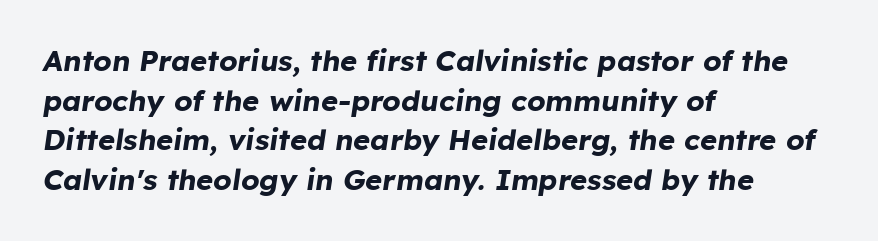
{"italic": "yes", "lean": "right", "slant_degrees": 8, "bold": "yes", "weight": "bold", "width": "normal", "stroke_contrast": "low", "x_height": "medium", "monospaced": "no", "underline": "no", "align": "left", "line_spacing": "normal", "line_spacing_ratio": 1.37, "letter_spacing": "normal", "letter_spacing_em": 0.0, "glyph_px": 29}
